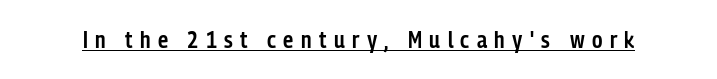
If you drew a line through each stem, it would be perfectly vertical. The typesetting leans somewhat heavy: a semibold. Short note: letters widely spaced. This rendering features underlined lettering.
